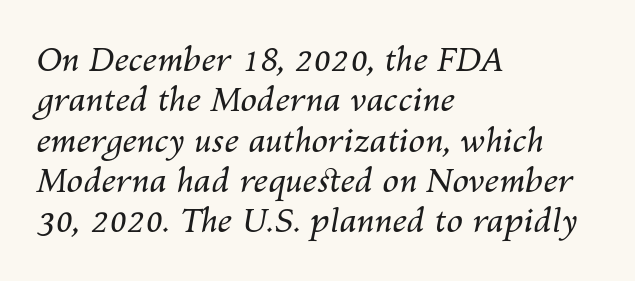
The image shows 33 px regular-weight type, italic (leaning right); set left-aligned, line spacing 1.22x, normal letter spacing, not underlined; medium stroke contrast and a medium x-height.
